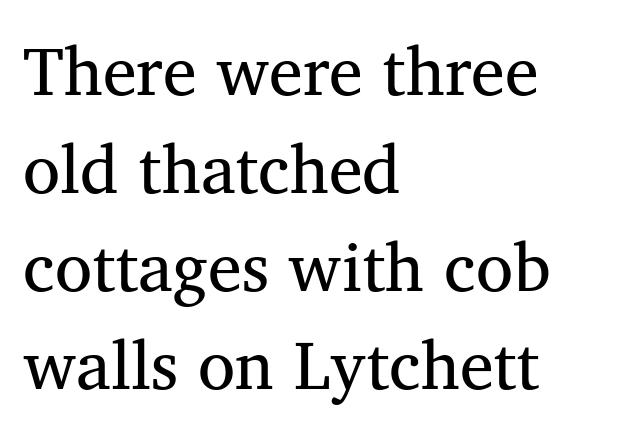
The lettering stays uniformly vertical, giving the passage a roman look. There is no visible air inserted between adjacent glyphs. Varying glyph widths throughout — classic text-font behaviour. Vertical stems look standard width or narrower in stroke. Letters rest on an invisible, unmarked baseline.
